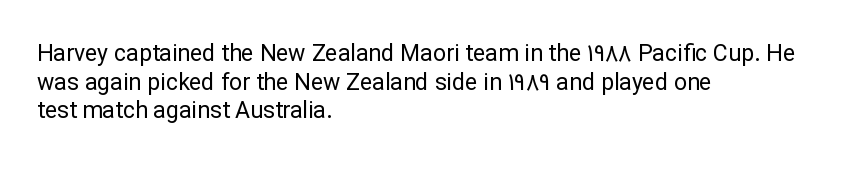
The lines sit at an ordinary, default distance from one another. The text block is weighted toward the left margin, trailing off unevenly rightward. Tracking value appears to be zero — textbook default spacing. Has an underline been added? It has not. Stroke mass is kept to a normal reading level or below.
